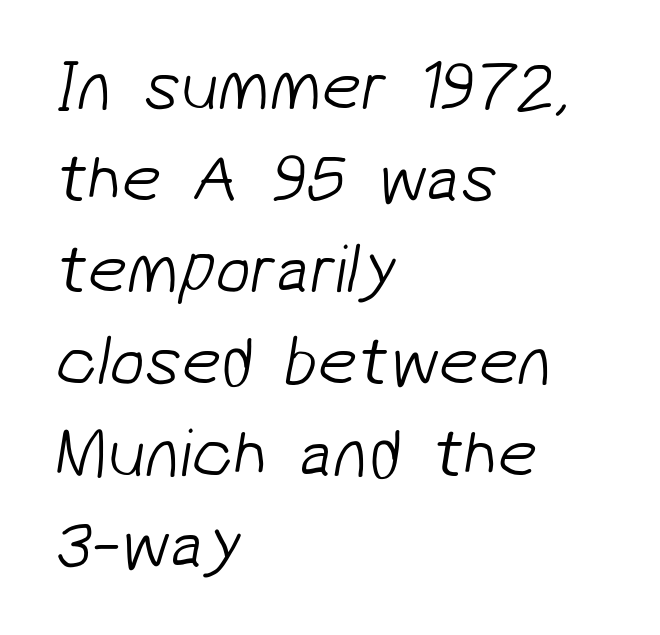
Q: Is the text bold? A: No.
Q: Is the typeface a serif or a sans-serif typeface? A: Sans-serif.
Q: Is the text underlined? A: No.
Q: How is the paragraph aligned? A: Left-aligned.
Q: Is the spacing between letters normal or unusually wide? A: Normal.
Q: Is the spacing between lines tight, normal or loose? A: Normal.
Q: Width (condensed, normal, or wide)? A: Normal.
Q: Stroke contrast? A: Low.
Q: x-height? A: Medium.
Q: Monospaced? A: No.
